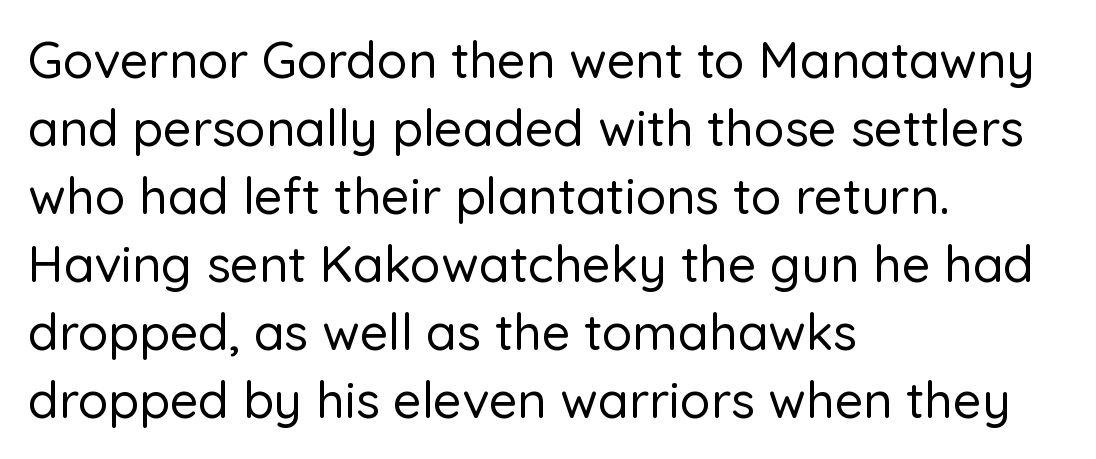
{"serif": "no", "italic": "no", "width": "normal", "stroke_contrast": "low", "x_height": "medium", "monospaced": "no", "underline": "no", "align": "left", "line_spacing": "normal", "line_spacing_ratio": 1.36, "letter_spacing": "normal", "letter_spacing_em": 0.0, "glyph_px": 50}
